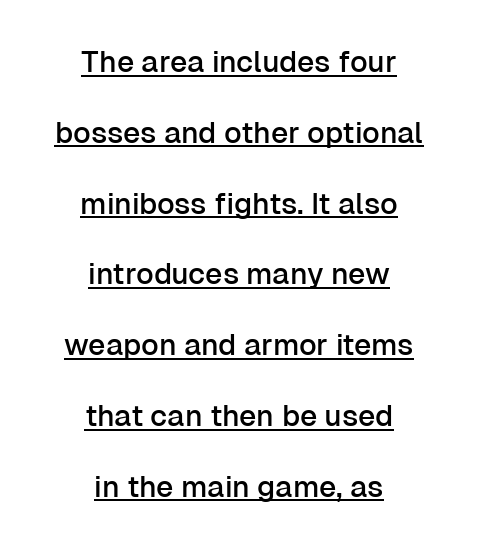
These lines are rendered in a variable-pitch font. Rendered with straight, roman letterforms. The tracking reads as untouched default to a designer's eye. Whoever set this chose breathing room over compactness in the vertical rhythm.
